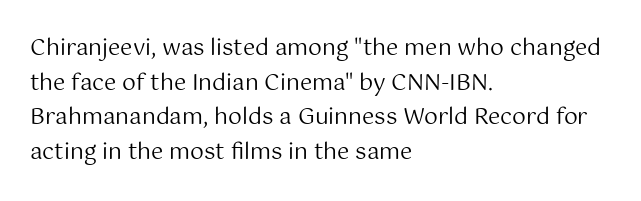
Q: Is the text bold? A: No.
Q: Is the text italic (slanted)? A: No, it is upright.
Q: Is the text underlined? A: No.
Q: How is the paragraph aligned? A: Left-aligned.
Q: Is the spacing between letters normal or unusually wide? A: Normal.
Q: Is the spacing between lines tight, normal or loose? A: Normal.
